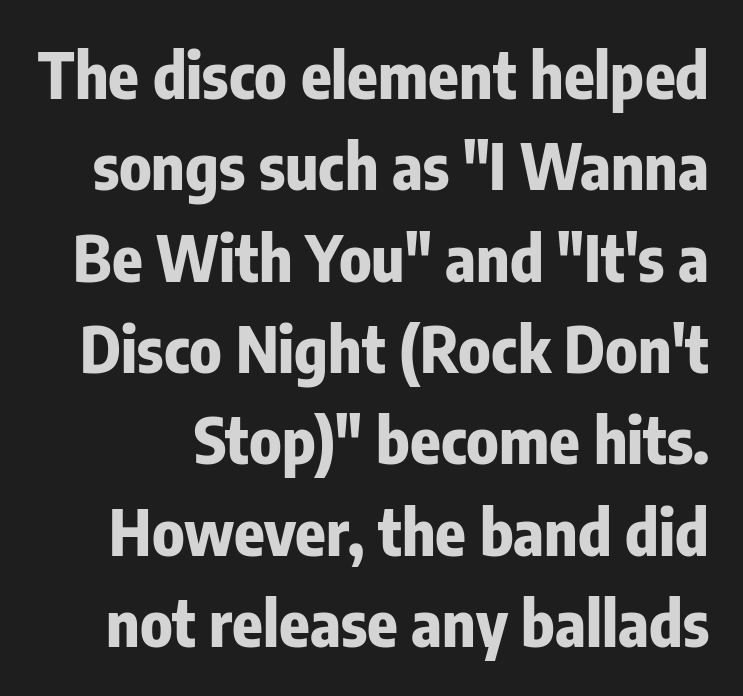
The image shows 63 px bold, condensed sans-serif type, upright; set normal line spacing (1.45x), normal letter spacing, not underlined; low stroke contrast and a medium x-height.
